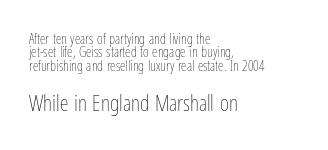
The following chunk of copy outweighs the initial chunk in type size. Has an underline been added? It has not. Observe the ordinary spacing: letters are neighbours, not strangers. Where is the straight margin? On the left. Do the letters lean? They stand straight. The designer dialed line spacing down below the default.
